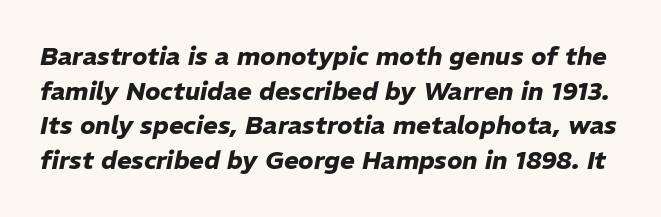
In terms of weight, the rendering is a true, heavy bold. Glyph-to-glyph distance matches everyday printed text. You can tell it's italic because the verticals aren't actually vertical. Descenders hang freely into open space.
